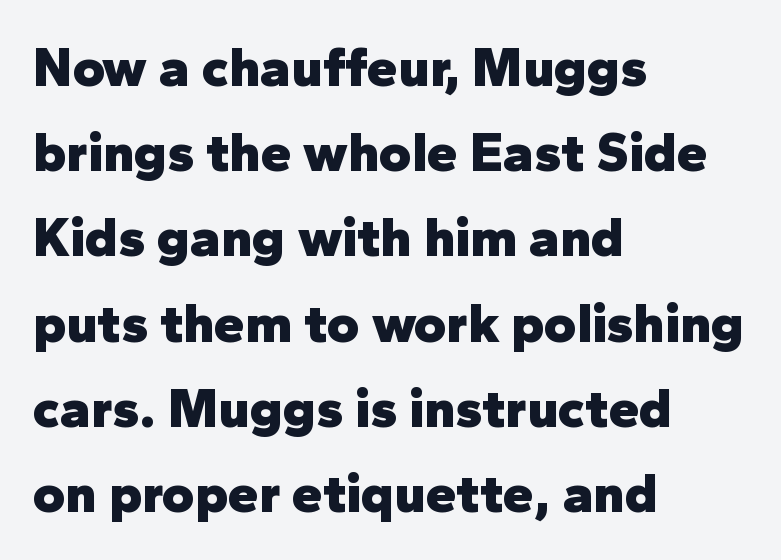
{"serif": "no", "italic": "no", "bold": "yes", "weight": "heavy", "width": "normal", "stroke_contrast": "low", "x_height": "medium", "monospaced": "no", "underline": "no", "align": "left", "line_spacing": "normal", "line_spacing_ratio": 1.55, "letter_spacing": "normal", "letter_spacing_em": 0.0, "glyph_px": 55}
